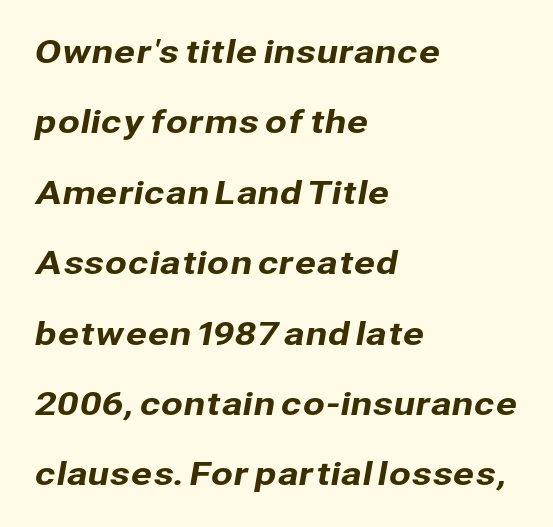
If you measured baseline to baseline, you'd find a long distance. The type family on display is of the sans-serif kind. The face used here is proportionally spaced, like ordinary book or web type. Which margin do the lines hug? The left one — the right edge is uneven. Words float on clear page, feet unadorned.
